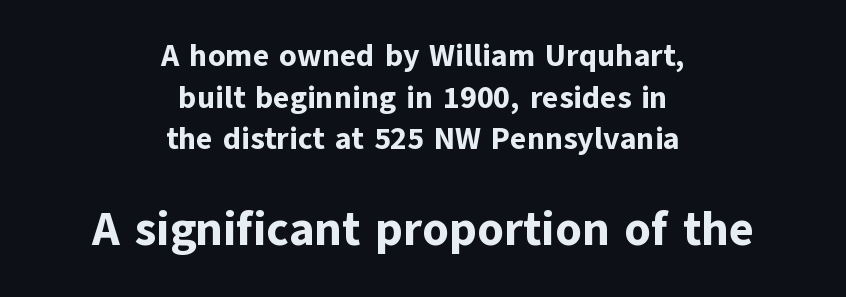
Observe the ordinary spacing: letters are neighbours, not strangers. One-word summary of the alignment: center. Proportional: the letters do not fall into vertical columns. Tall strokes in this sample are plumb rather than angled. The rendering enlarges the type as you move from the upper chunk to the lower.
